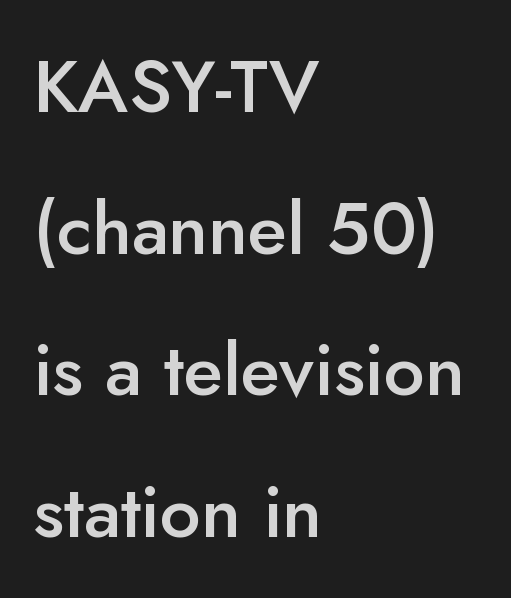
Honestly, there is no underline to notice here at all. Font category for this specimen: sans-serif. Notice how the passage keeps a crisp vertical edge on the left only. The vertical gap from one line to the next is large.
